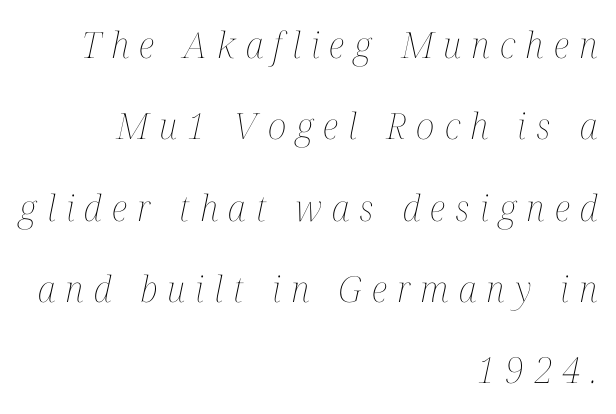
Q: Is the text bold? A: No.
Q: Is the text italic (slanted)? A: Yes, it leans right by about 12 degrees.
Q: Is the text underlined? A: No.
Q: How is the paragraph aligned? A: Right-aligned.
Q: Is the spacing between letters normal or unusually wide? A: Unusually wide.
Q: Is the spacing between lines tight, normal or loose? A: Loose.
Q: Width (condensed, normal, or wide)? A: Condensed.
Q: Stroke contrast? A: Medium.
Q: x-height? A: Medium.
Q: Monospaced? A: No.
